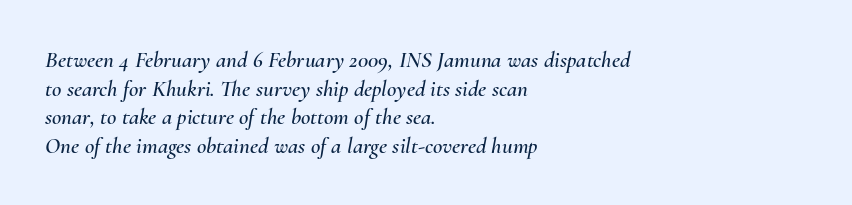
{"italic": "yes", "lean": "right", "slant_degrees": 10, "underline": "no", "align": "left", "line_spacing_ratio": 1.24, "letter_spacing": "normal", "letter_spacing_em": 0.0, "glyph_px": 23}
